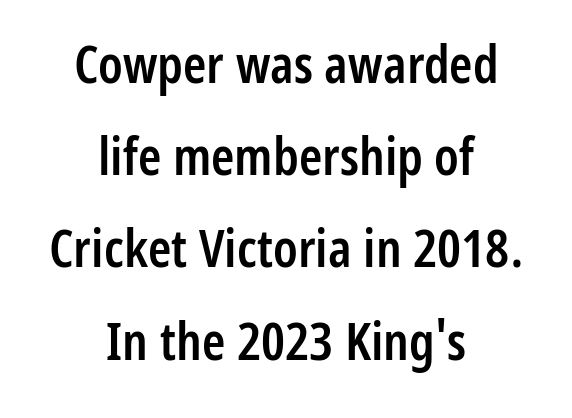
The image shows 53 px semibold, condensed sans-serif type, upright; set centered, line spacing 1.74x, normal letter spacing, not underlined; low stroke contrast and a medium x-height.
